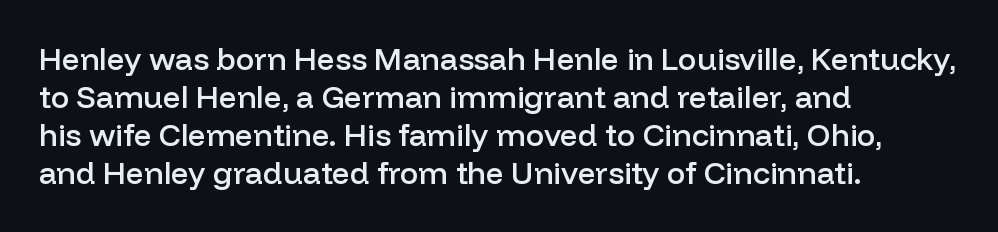
{"serif": "no", "italic": "no", "bold": "semi", "weight": "semibold", "width": "normal", "stroke_contrast": "low", "x_height": "medium", "monospaced": "no", "underline": "no", "align": "left", "line_spacing_ratio": 1.23, "letter_spacing": "normal", "letter_spacing_em": 0.0, "glyph_px": 31}
